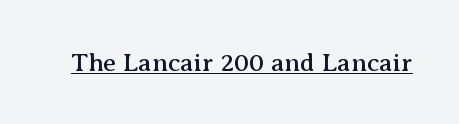
Posture: vertical. Is the letter spacing exaggerated? No — it looks like the ordinary default. These characters rest on top of a visible drawn line.
